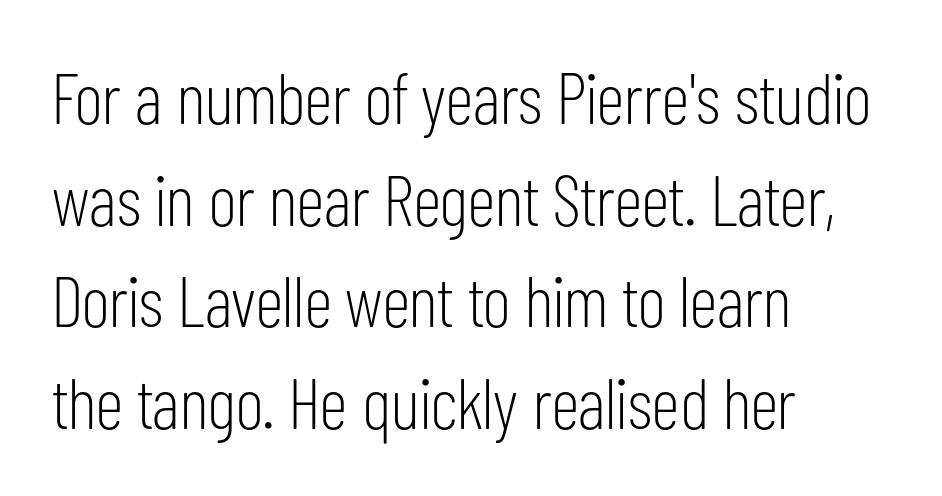
The image shows 72 px light, condensed sans-serif type, upright; set left-aligned, normal line spacing (1.41x), normal letter spacing, not underlined; low stroke contrast and a medium x-height.
